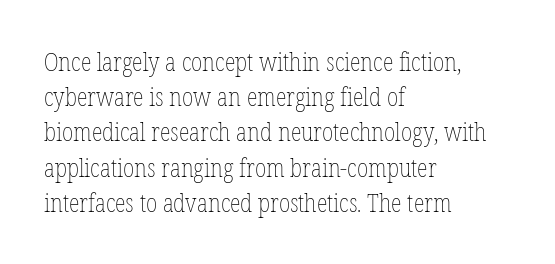
Weight: not bold — regular or lighter. Summary of vertical rhythm: regular, with standard interline spacing. Italic? Not at all — the glyphs are vertical. Words appear dense and cohesive because spacing is normal. Glance below the letters and you will spot only blank space.
